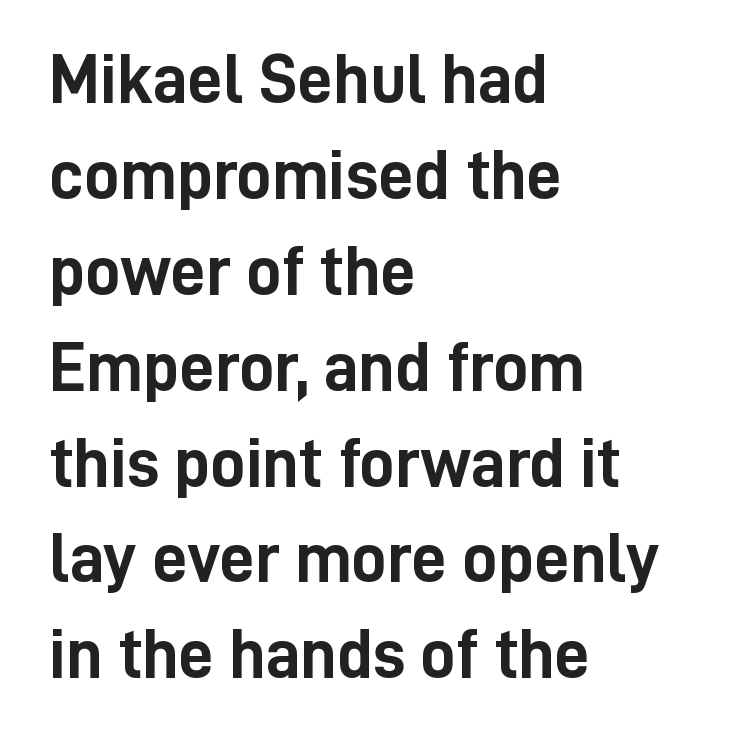
The image shows 70 px semibold, condensed sans-serif type, upright; set left-aligned, normal line spacing (1.37x), normal letter spacing, not underlined; low stroke contrast and a medium x-height.
